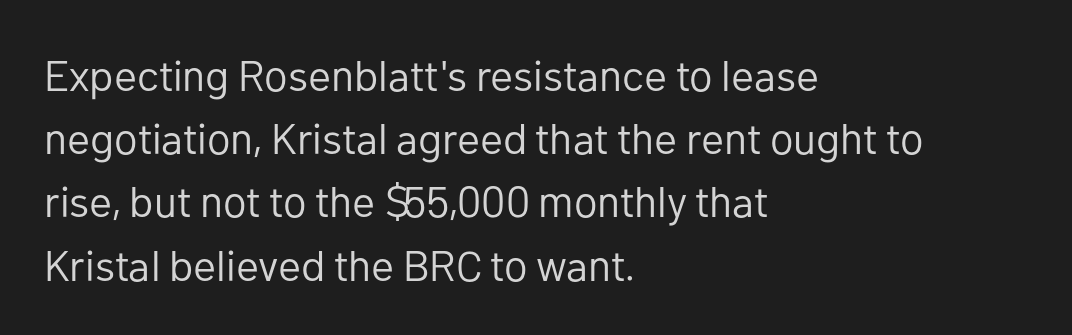
{"serif": "no", "italic": "no", "bold": "no", "weight": "regular", "width": "normal", "stroke_contrast": "low", "x_height": "medium", "monospaced": "no", "underline": "no", "align": "left", "line_spacing": "normal", "line_spacing_ratio": 1.47, "letter_spacing": "normal", "letter_spacing_em": 0.0, "glyph_px": 43}
